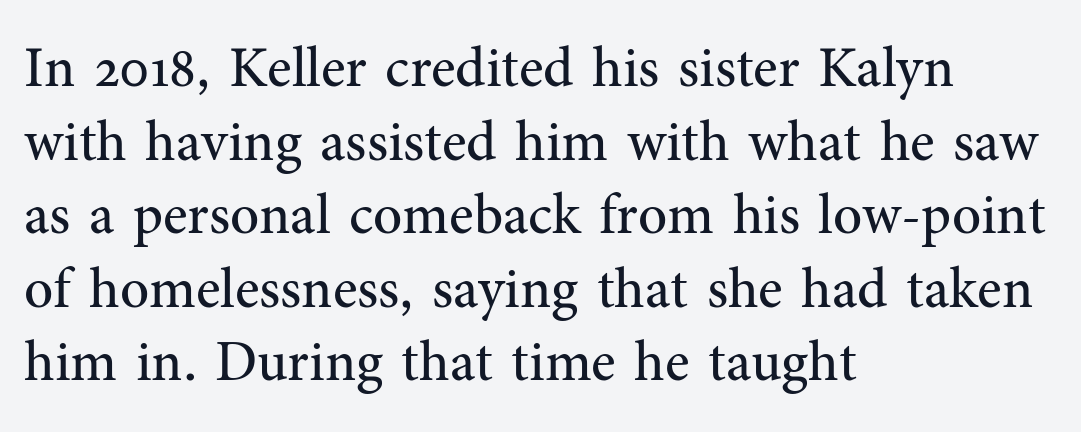
The image shows 57 px regular-weight serif type, upright; set left-aligned, normal line spacing (1.29x), normal letter spacing, not underlined; medium stroke contrast and a medium x-height.
